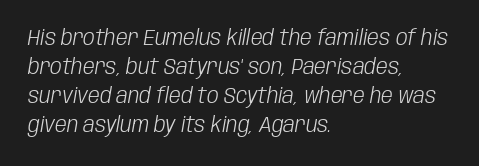
Q: Is the text bold? A: No.
Q: Is the text italic (slanted)? A: Yes, it leans right by about 10 degrees.
Q: Is the text underlined? A: No.
Q: How is the paragraph aligned? A: Left-aligned.
Q: Is the spacing between letters normal or unusually wide? A: Normal.
Q: Is the spacing between lines tight, normal or loose? A: Normal.
